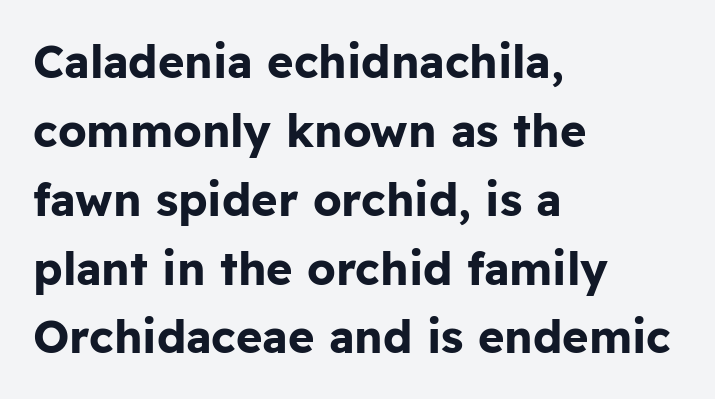
{"serif": "no", "italic": "no", "bold": "yes", "weight": "bold", "width": "normal", "stroke_contrast": "low", "x_height": "medium", "monospaced": "no", "underline": "no", "align": "left", "line_spacing": "normal", "line_spacing_ratio": 1.53, "letter_spacing": "normal", "letter_spacing_em": 0.0, "glyph_px": 45}
